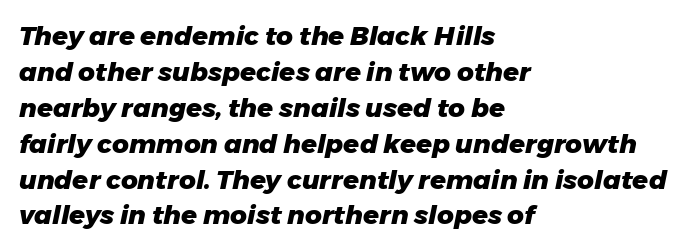
If you measured baseline to baseline, you'd find a middling distance. Caption: bold face, heavy strokes. Each row of text sits above clean, open space. Is the type slanted? Yes — the strokes lean at a clear angle. Inter-character spacing is left at the font's built-in metrics.
